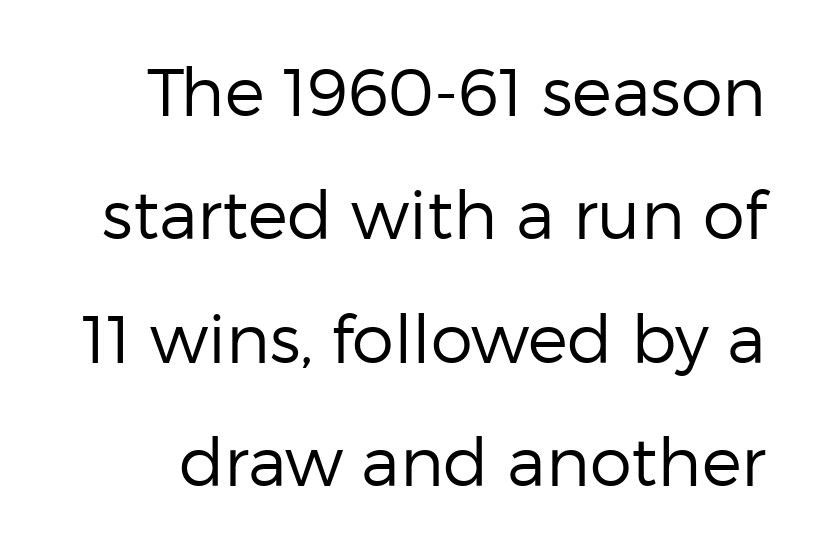
Q: Is the text bold? A: No.
Q: Is the text italic (slanted)? A: No, it is upright.
Q: Is the typeface a serif or a sans-serif typeface? A: Sans-serif.
Q: Is the text underlined? A: No.
Q: Is the spacing between letters normal or unusually wide? A: Normal.
Q: Width (condensed, normal, or wide)? A: Normal.
Q: Stroke contrast? A: Low.
Q: x-height? A: Medium.
Q: Monospaced? A: No.
